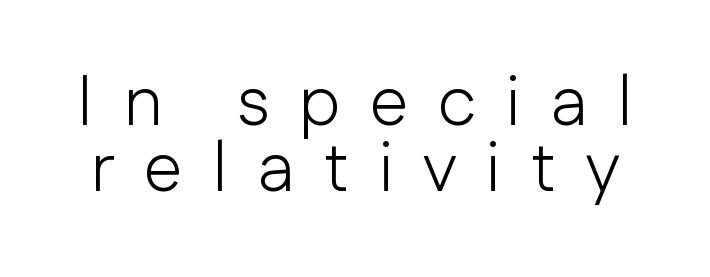
The passage shown stacks its lines with hardly any gap. Nobody drew a line under any word here. The face used here is rendered with a markedly widened letterfit. Vertical strokes here are truly vertical. The type family on display is of the sans-serif kind.
